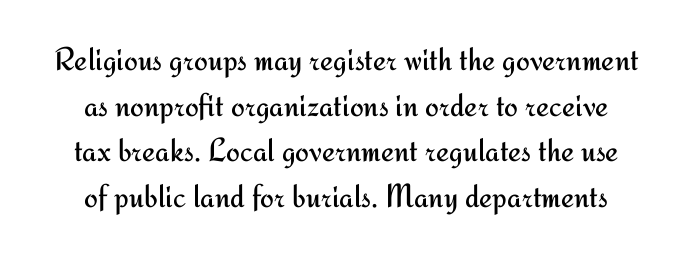
{"serif": "no", "italic": "no", "bold": "no", "weight": "regular", "width": "normal", "stroke_contrast": "medium", "x_height": "small", "monospaced": "no", "underline": "no", "line_spacing": "normal", "line_spacing_ratio": 1.38, "letter_spacing": "normal", "letter_spacing_em": 0.0, "glyph_px": 33}
